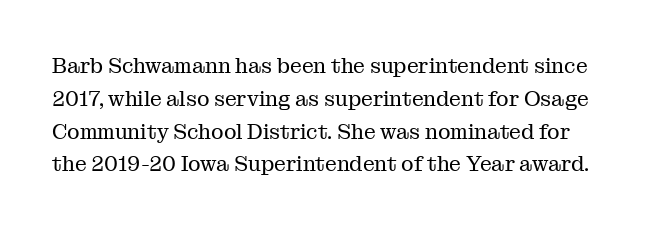
{"italic": "no", "bold": "no", "underline": "no", "line_spacing": "normal", "line_spacing_ratio": 1.56, "letter_spacing": "normal", "letter_spacing_em": 0.0, "glyph_px": 21}
